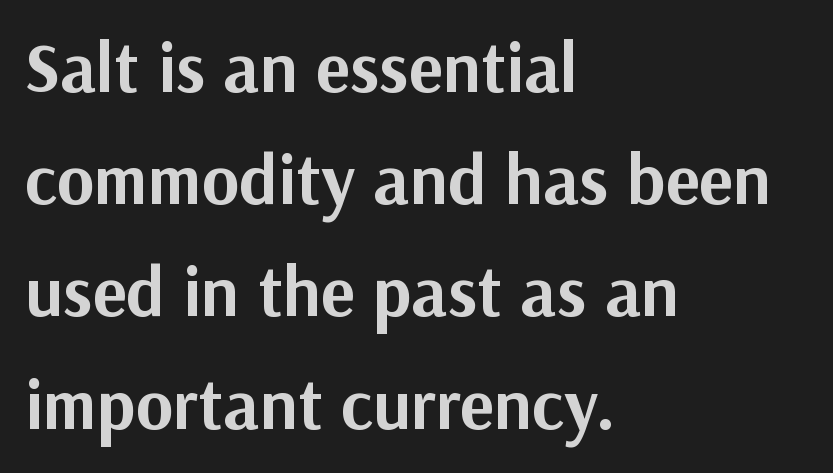
{"serif": "no", "italic": "no", "bold": "yes", "weight": "bold", "width": "normal", "stroke_contrast": "medium", "x_height": "medium", "monospaced": "no", "underline": "no", "align": "left", "line_spacing": "normal", "line_spacing_ratio": 1.58, "letter_spacing": "normal", "letter_spacing_em": 0.0, "glyph_px": 71}
